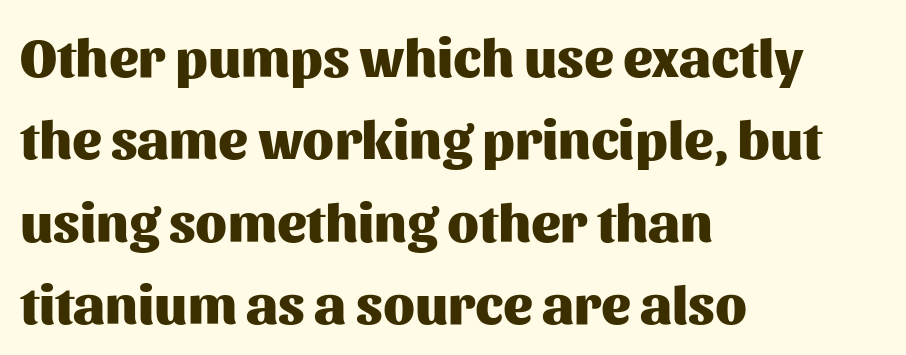
The image shows 55 px heavy sans-serif type, upright; set left-aligned, normal line spacing (1.5x), normal letter spacing, not underlined; medium stroke contrast and a medium x-height.
